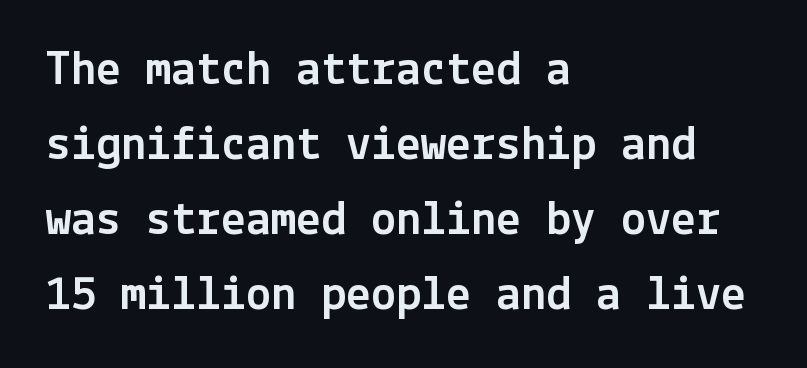
{"serif": "no", "italic": "no", "width": "normal", "x_height": "medium", "underline": "no", "align": "left", "line_spacing": "normal", "line_spacing_ratio": 1.5, "letter_spacing": "normal", "letter_spacing_em": 0.0, "glyph_px": 50}
